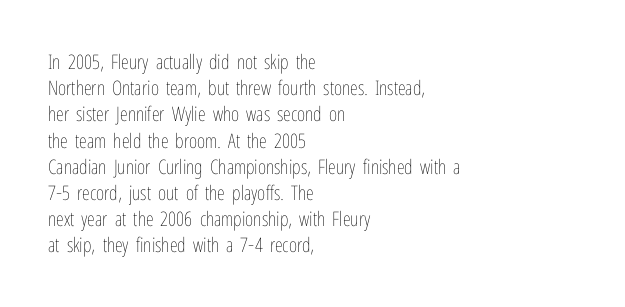
Q: Is the text bold? A: No.
Q: Is the text italic (slanted)? A: No, it is upright.
Q: Is the text underlined? A: No.
Q: How is the paragraph aligned? A: Left-aligned.
Q: Is the spacing between letters normal or unusually wide? A: Normal.
Q: Is the spacing between lines tight, normal or loose? A: Normal.
